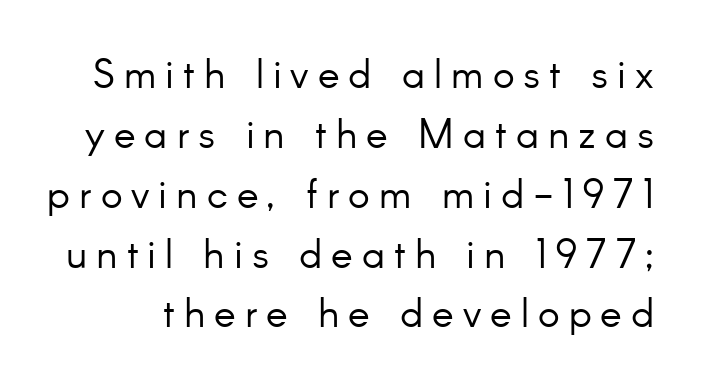
The image shows 41 px light sans-serif type, upright; set normal line spacing (1.46x), unusually wide letter spacing (+0.22 em), not underlined; low stroke contrast and a small x-height.
